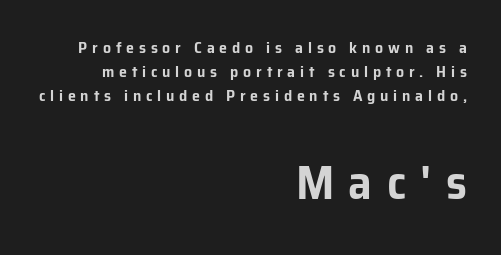
{"serif": "no", "italic": "no", "width": "normal", "stroke_contrast": "low", "x_height": "medium", "monospaced": "no", "underline": "no", "align": "right", "line_spacing": "normal", "line_spacing_ratio": 1.49, "letter_spacing": "wide", "letter_spacing_em": 0.3, "larger_block": "second", "size_ratio": 3.0, "glyph_px": 48}
